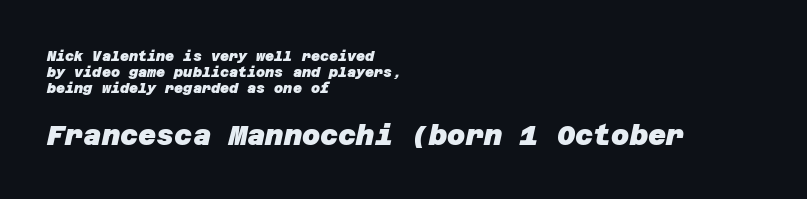
The image shows 28 px heavy sans-serif type; set left-aligned, tight line spacing (1.15x), normal letter spacing, not underlined; the second (bottom) block is 2.0x larger; low stroke contrast and a large x-height.
